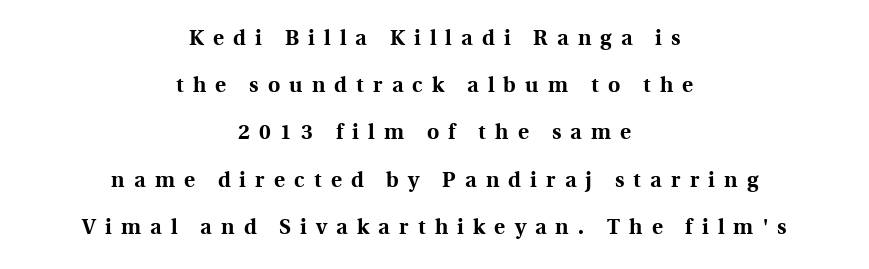
Q: Is the text bold? A: Yes.
Q: Is the text italic (slanted)? A: No, it is upright.
Q: Is the text underlined? A: No.
Q: How is the paragraph aligned? A: Centered.
Q: Is the spacing between letters normal or unusually wide? A: Unusually wide.
Q: Is the spacing between lines tight, normal or loose? A: Loose.
